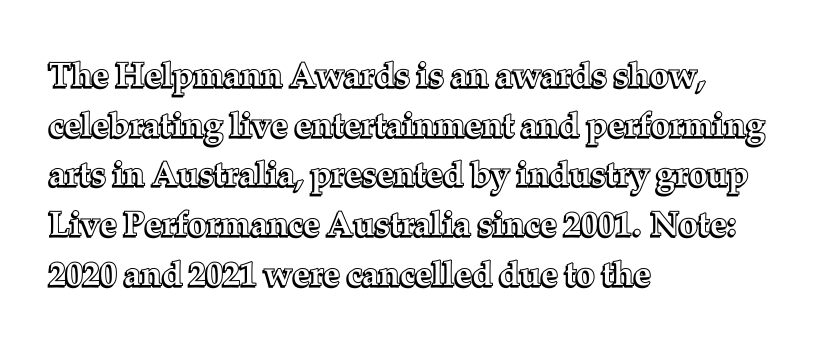
{"italic": "no", "width": "normal", "x_height": "medium", "monospaced": "no", "underline": "no", "align": "left", "line_spacing": "normal", "line_spacing_ratio": 1.46, "letter_spacing": "normal", "letter_spacing_em": 0.0, "glyph_px": 34}
